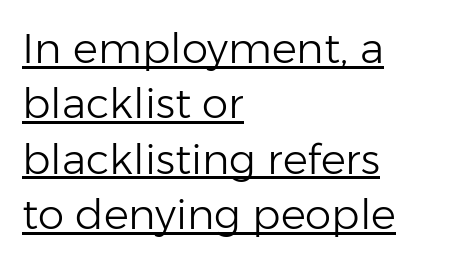
{"serif": "no", "italic": "no", "bold": "no", "weight": "light", "width": "normal", "stroke_contrast": "low", "x_height": "medium", "monospaced": "no", "underline": "yes", "align": "left", "line_spacing": "normal", "line_spacing_ratio": 1.32, "letter_spacing": "normal", "letter_spacing_em": 0.0, "glyph_px": 42}
